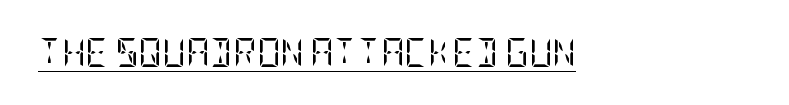
The image shows 29 px regular-weight, condensed serif type, upright; set normal letter spacing, underlined; low stroke contrast and a large x-height.
